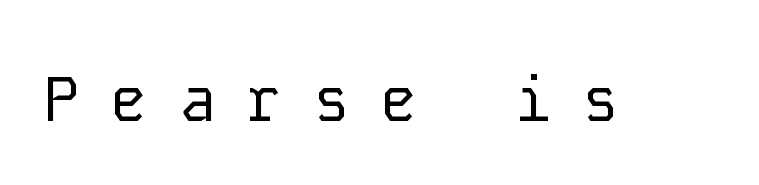
Q: Is the text bold? A: No.
Q: Is the text italic (slanted)? A: No, it is upright.
Q: Is the typeface a serif or a sans-serif typeface? A: Sans-serif.
Q: Is the text underlined? A: No.
Q: Is the spacing between letters normal or unusually wide? A: Unusually wide.
Q: Width (condensed, normal, or wide)? A: Normal.
Q: Stroke contrast? A: Low.
Q: x-height? A: Medium.
Q: Monospaced? A: Yes.
